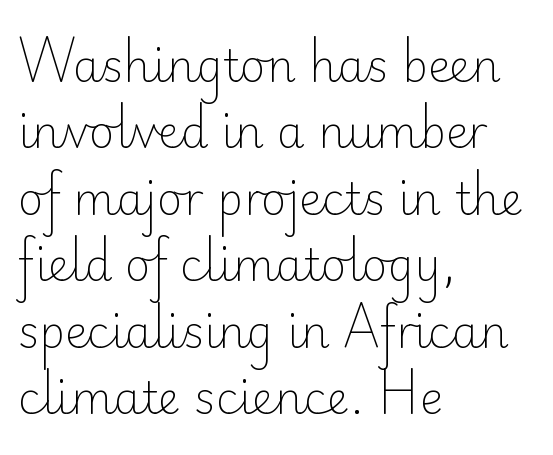
Q: Is the text bold? A: No.
Q: Is the text italic (slanted)? A: No, it is upright.
Q: Is the typeface a serif or a sans-serif typeface? A: Sans-serif.
Q: Is the text underlined? A: No.
Q: How is the paragraph aligned? A: Left-aligned.
Q: Is the spacing between letters normal or unusually wide? A: Normal.
Q: Is the spacing between lines tight, normal or loose? A: Normal.
Q: Width (condensed, normal, or wide)? A: Normal.
Q: Stroke contrast? A: Low.
Q: x-height? A: Small.
Q: Monospaced? A: No.
